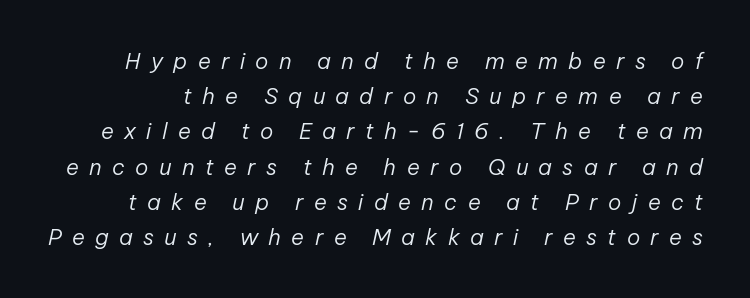
The image shows 22 px text type, italic (leaning right); set normal line spacing (1.6x), unusually wide letter spacing (+0.47 em), not underlined.
